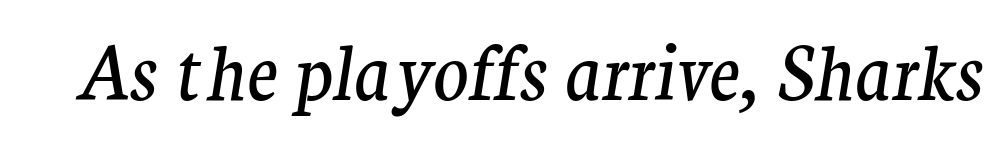
{"serif": "yes", "italic": "yes", "lean": "right", "slant_degrees": 9, "bold": "no", "weight": "regular", "width": "normal", "stroke_contrast": "medium", "x_height": "medium", "monospaced": "no", "underline": "no", "letter_spacing": "normal", "letter_spacing_em": 0.0, "glyph_px": 73}
